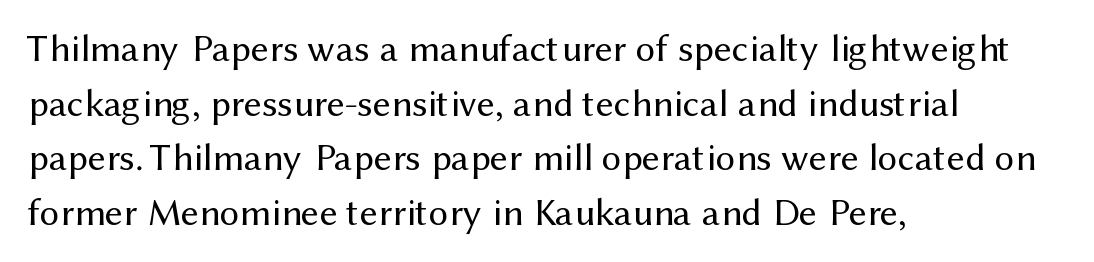
Default kerning and tracking; the words read as compact shapes. Has an underline been added? It has not. Here the designer chose a conventional face with non-uniform glyph widths. Reading down the block, your eye returns to a fixed left position each line.
